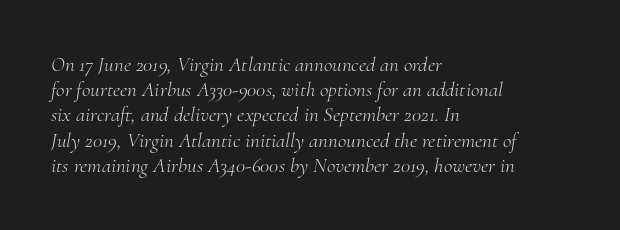
When letters slant like this, we call the style italic. Plain, unruled lines of type. The passage shown is not bold in any degree. In terms of letterspacing, this is plain default setting. The paragraph shown leans on its left margin.
